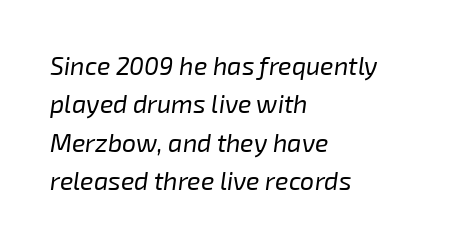
Q: Is the text bold? A: No.
Q: Is the text italic (slanted)? A: Yes, it leans right by about 8 degrees.
Q: Is the text underlined? A: No.
Q: How is the paragraph aligned? A: Left-aligned.
Q: Is the spacing between letters normal or unusually wide? A: Normal.
Q: Is the spacing between lines tight, normal or loose? A: Normal.
